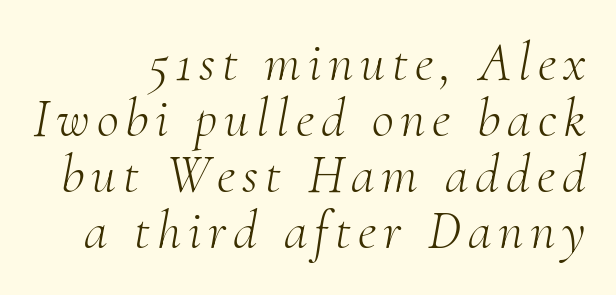
The space between consecutive lines is stingy. Beneath every word, the page is bare. Each letter keeps its own natural width here, so spacing adapts to shape. Small tapered or slab feet sit at the stroke ends, so this counts as serif. The font's italic variant was chosen for this text.
